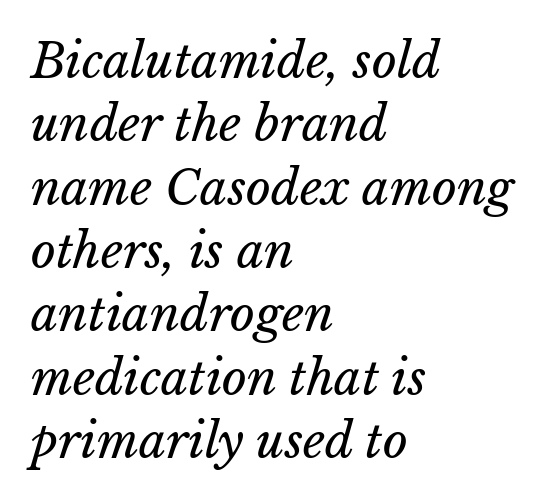
{"bold": "no", "weight": "regular", "width": "normal", "stroke_contrast": "low", "x_height": "medium", "monospaced": "no", "underline": "no", "align": "left", "line_spacing": "normal", "line_spacing_ratio": 1.32, "letter_spacing": "normal", "letter_spacing_em": 0.0, "glyph_px": 48}
